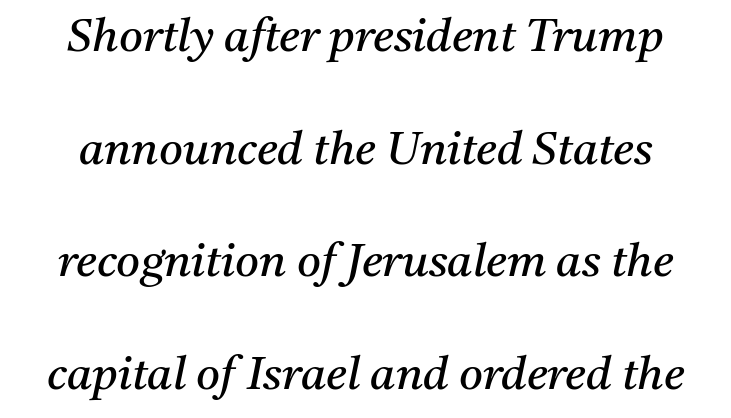
The image shows 46 px regular-weight serif type, italic (leaning right); set loose line spacing (2.45x), normal letter spacing, not underlined; medium stroke contrast and a medium x-height.
